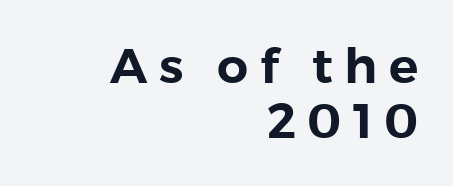
Descenders are the only things crossing below the line. Characters remain perfectly vertical along every line. Note the varied advance widths — an 'i' is clearly narrower than an 'm'. Compared with typical paragraphs, the rows here are closer together.
